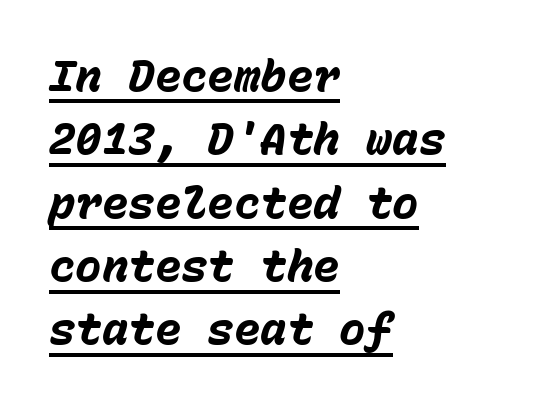
Q: Is the text bold? A: Yes.
Q: Is the text italic (slanted)? A: Yes, it leans right by about 15 degrees.
Q: Is the text underlined? A: Yes.
Q: How is the paragraph aligned? A: Left-aligned.
Q: Is the spacing between letters normal or unusually wide? A: Normal.
Q: Is the spacing between lines tight, normal or loose? A: Normal.
Q: Width (condensed, normal, or wide)? A: Normal.
Q: Stroke contrast? A: Low.
Q: x-height? A: Medium.
Q: Monospaced? A: Yes.
